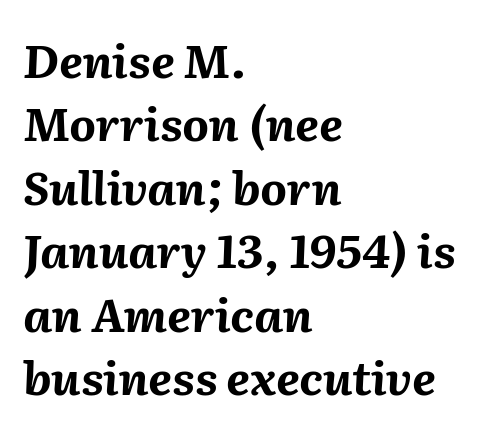
{"italic": "yes", "lean": "right", "slant_degrees": 2, "bold": "yes", "weight": "bold", "width": "normal", "stroke_contrast": "medium", "x_height": "medium", "monospaced": "no", "underline": "no", "align": "left", "line_spacing": "normal", "line_spacing_ratio": 1.38, "letter_spacing": "normal", "letter_spacing_em": 0.0, "glyph_px": 46}
